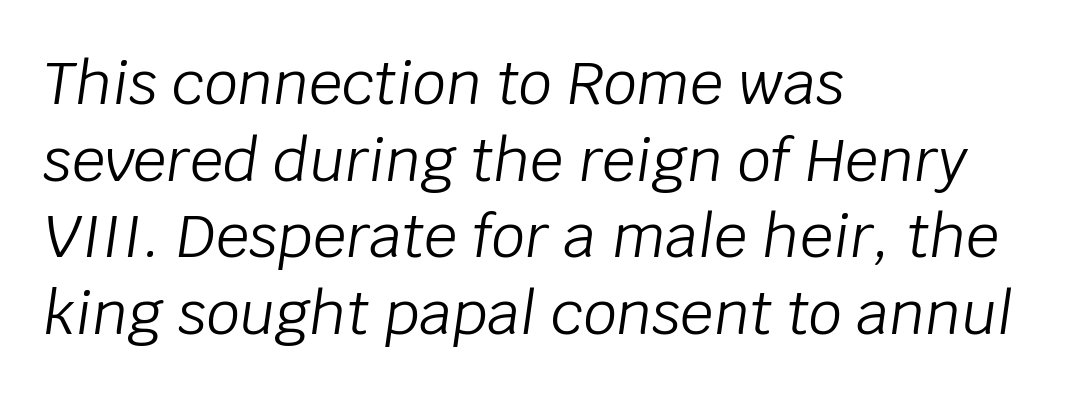
Q: Is the text bold? A: No.
Q: Is the text italic (slanted)? A: Yes, it leans right by about 8 degrees.
Q: Is the text underlined? A: No.
Q: How is the paragraph aligned? A: Left-aligned.
Q: Is the spacing between letters normal or unusually wide? A: Normal.
Q: Is the spacing between lines tight, normal or loose? A: Normal.
Q: Width (condensed, normal, or wide)? A: Normal.
Q: Stroke contrast? A: Low.
Q: x-height? A: Large.
Q: Monospaced? A: No.
